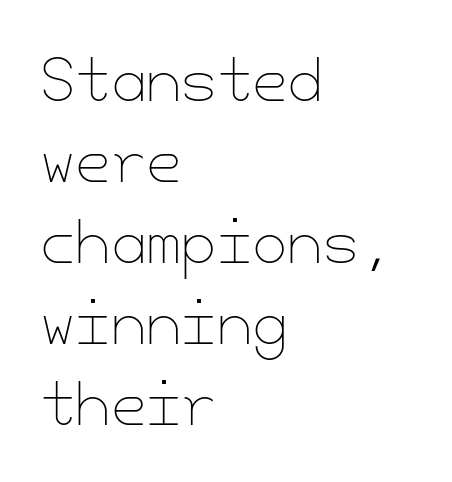
The image shows 57 px thin type, upright; set left-aligned, normal line spacing (1.42x), normal letter spacing, not underlined; low stroke contrast and a small x-height.
